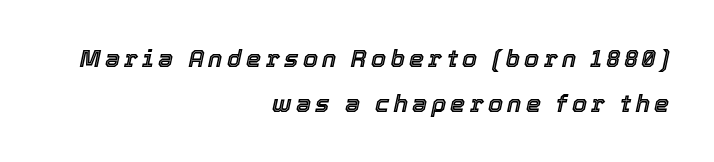
The image shows 24 px text type, italic (leaning right); set right-aligned, line spacing 1.87x, not underlined.
